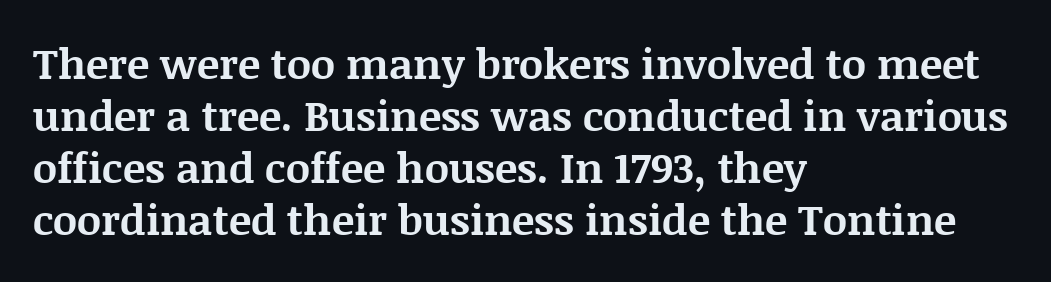
The image shows 42 px bold serif type, upright; set left-aligned, line spacing 1.24x, normal letter spacing, not underlined; medium stroke contrast and a large x-height.
